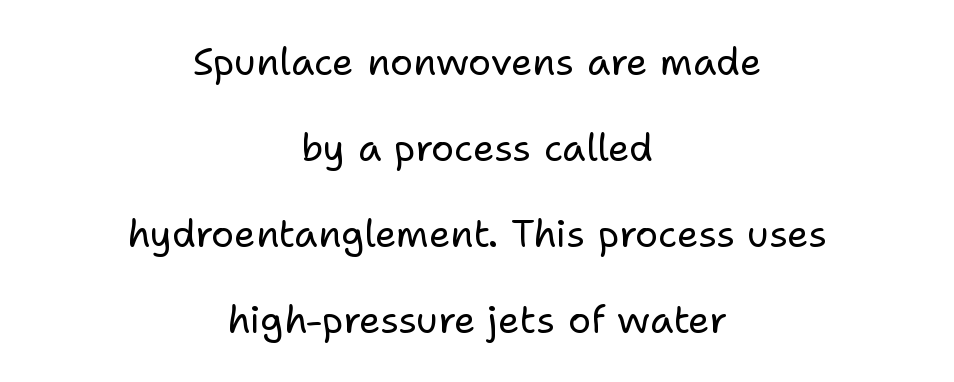
Compared with typical paragraphs, the rows here are farther apart. Layout note: lines centered. Note the varied advance widths — an 'i' is clearly narrower than an 'm'. Nope, not italic — everything's standing straight. Serifs: no, the terminals of the letterforms are clean.
